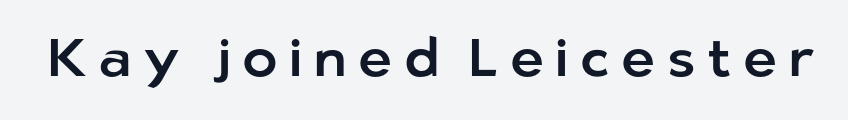
{"serif": "no", "italic": "no", "width": "normal", "stroke_contrast": "low", "x_height": "medium", "monospaced": "no", "underline": "no", "letter_spacing": "wide", "letter_spacing_em": 0.22, "glyph_px": 53}
